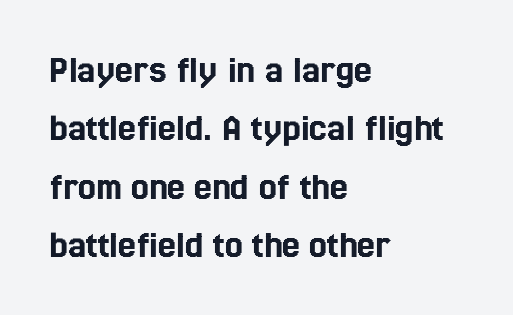
Quick note: interline space is typical. Each row of text sits above clean, open space. The rag falls on the right side of this text block. The rendering uses natural spacing where letterforms have individual widths. The horizontal fit of the characters is conventional and even.
